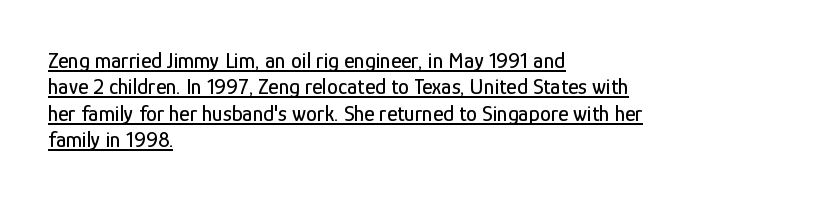
{"italic": "no", "underline": "yes", "align": "left", "line_spacing_ratio": 1.2, "letter_spacing": "normal", "letter_spacing_em": 0.0, "glyph_px": 22}
